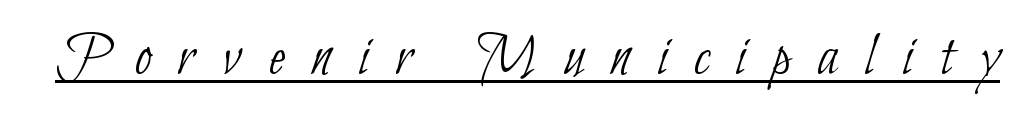
The image shows 61 px thin, condensed sans-serif type; set unusually wide letter spacing (+0.44 em), underlined; low stroke contrast and a small x-height.
